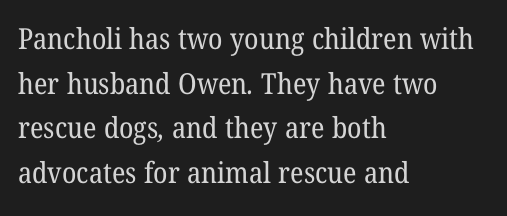
Check under the words: just untouched page. These lines stack with their left ends in a neat column. No extra ink here — the face is not bold. The face used here is proportionally spaced, like ordinary book or web type. A normal amount of white space separates one row of letters from the next. Words appear dense and cohesive because spacing is normal.
